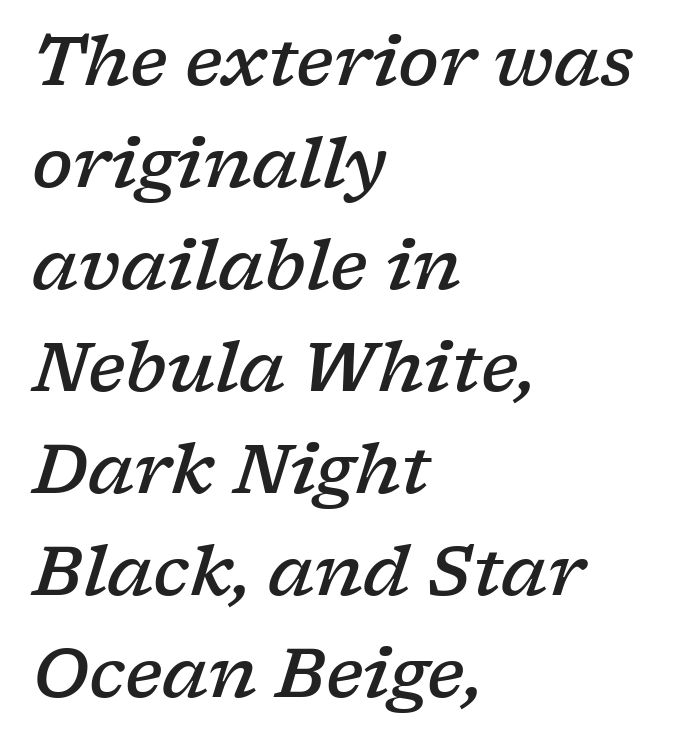
The image shows 68 px semibold, wide serif type, italic (leaning right); set left-aligned, normal line spacing (1.5x), normal letter spacing, not underlined; low stroke contrast and a medium x-height.
